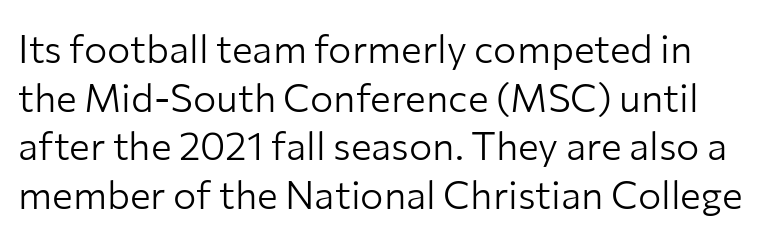
There is no visible air inserted between adjacent glyphs. Proportional: the letters do not fall into vertical columns. Does the leading feel generous? No, just average. Anything drawn beneath the words? Only blank space. The designer went with a sans here, leaving each stem footless. A typesetter would mark this as roman, not italic.
